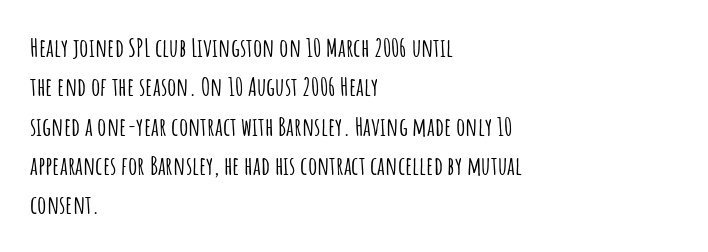
The image shows 26 px text type, upright; set left-aligned, normal line spacing (1.51x), normal letter spacing, not underlined.
